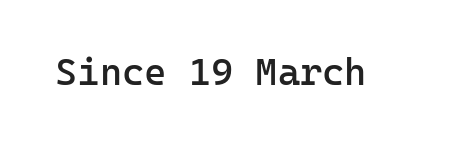
{"serif": "no", "italic": "no", "bold": "semi", "weight": "semibold", "width": "normal", "stroke_contrast": "low", "x_height": "medium", "monospaced": "yes", "underline": "no", "letter_spacing": "normal", "letter_spacing_em": 0.0, "glyph_px": 38}
